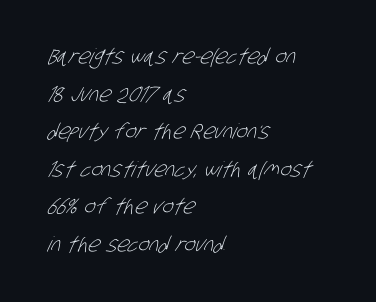
The image shows 21 px text type; set left-aligned, line spacing 1.79x, normal letter spacing, not underlined.
